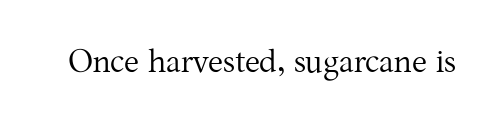
The image shows 32 px regular-weight serif type, upright; set normal letter spacing, not underlined; medium stroke contrast and a medium x-height.
